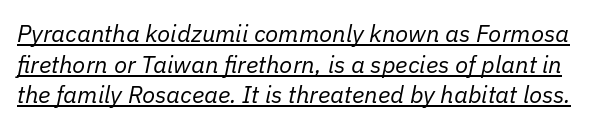
{"italic": "yes", "lean": "right", "slant_degrees": 11, "bold": "no", "underline": "yes", "line_spacing": "normal", "line_spacing_ratio": 1.28, "letter_spacing": "normal", "letter_spacing_em": 0.0, "glyph_px": 24}
